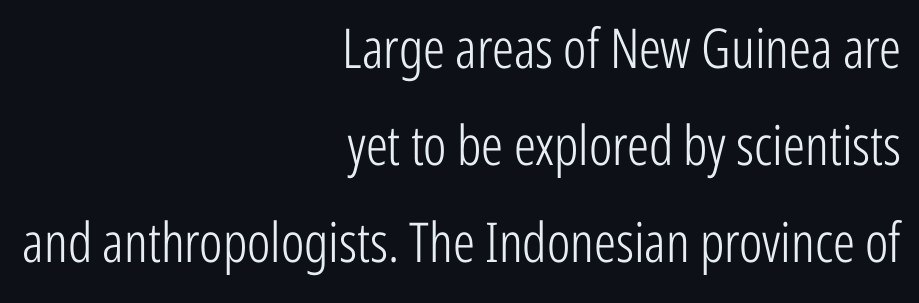
{"serif": "no", "italic": "no", "bold": "no", "weight": "light", "width": "condensed", "stroke_contrast": "low", "x_height": "medium", "monospaced": "no", "underline": "no", "align": "right", "line_spacing_ratio": 1.76, "letter_spacing": "normal", "letter_spacing_em": 0.0, "glyph_px": 55}
